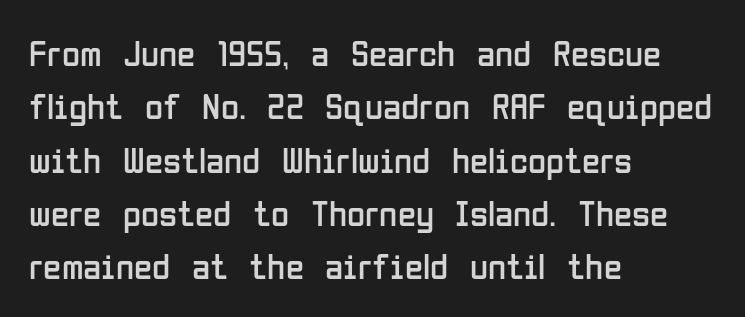
In terms of leading, this rendering sits right in the middle. No extra ink here — the face is not bold. Glance below the letters and you will spot only blank space. The line texture is even and compact thanks to regular tracking. These lines are set flush left with a ragged right edge.
